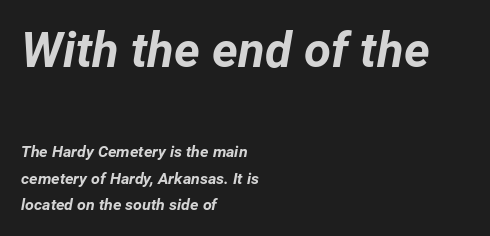
The image shows 49 px bold type, italic (leaning right); set left-aligned, normal line spacing (1.67x), normal letter spacing, not underlined; the first (top) block is 3.06x larger; low stroke contrast and a medium x-height.
